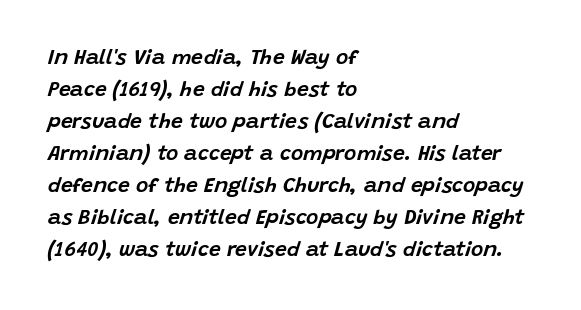
The setting favours the left margin, as ordinary paragraphs usually do. The type is set solid horizontally, with unmodified tracking. The lines sit at an ordinary, default distance from one another. Letters rest on an invisible, unmarked baseline.
